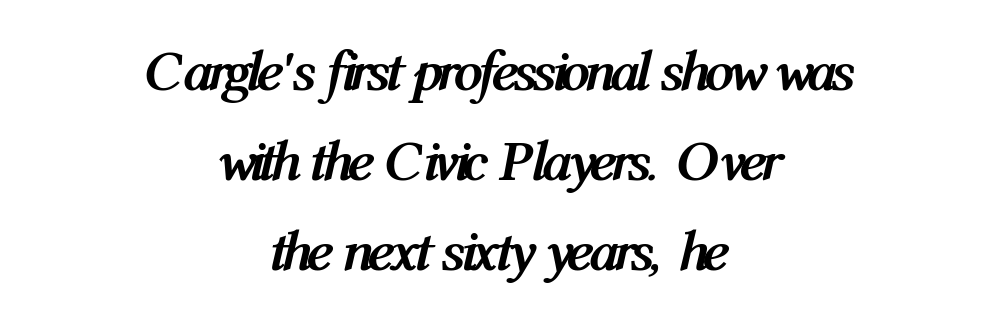
The image shows 58 px semibold, condensed type, italic (leaning right); set centered, normal line spacing (1.55x), normal letter spacing, not underlined; medium stroke contrast and a medium x-height.
